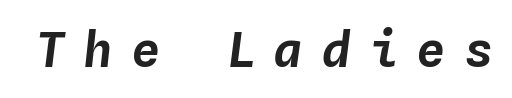
The image shows 49 px text type, italic (leaning right), monospaced; set unusually wide letter spacing (+0.37 em), not underlined; low stroke contrast and a medium x-height.
